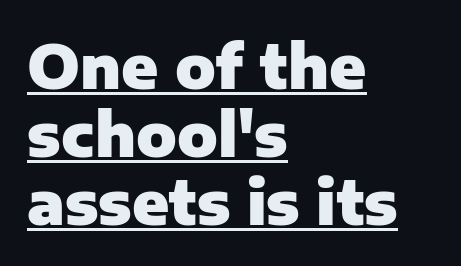
{"serif": "no", "italic": "no", "bold": "yes", "weight": "heavy", "width": "normal", "stroke_contrast": "low", "x_height": "medium", "monospaced": "no", "underline": "yes", "align": "left", "line_spacing": "tight", "line_spacing_ratio": 1.13, "letter_spacing": "normal", "letter_spacing_em": 0.0, "glyph_px": 60}
